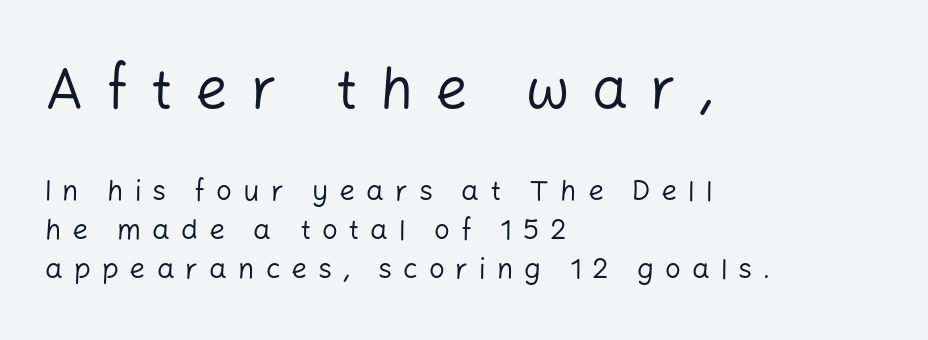
{"serif": "no", "italic": "no", "bold": "no", "weight": "regular", "width": "normal", "stroke_contrast": "low", "x_height": "medium", "monospaced": "no", "underline": "no", "align": "left", "line_spacing": "normal", "line_spacing_ratio": 1.38, "letter_spacing": "wide", "letter_spacing_em": 0.39, "larger_block": "first", "size_ratio": 2.04, "glyph_px": 57}
